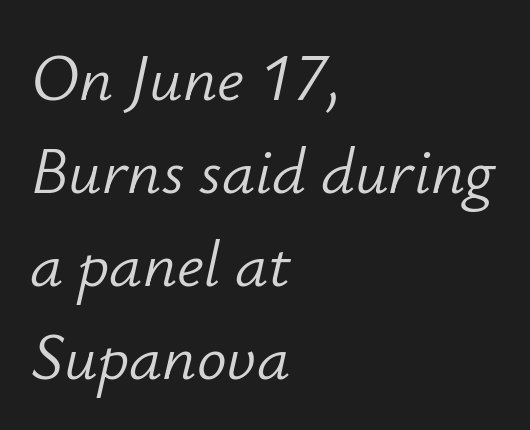
Q: Is the text bold? A: No.
Q: Is the text italic (slanted)? A: Yes, it leans right by about 12 degrees.
Q: Is the text underlined? A: No.
Q: How is the paragraph aligned? A: Left-aligned.
Q: Is the spacing between letters normal or unusually wide? A: Normal.
Q: Is the spacing between lines tight, normal or loose? A: Normal.
Q: Width (condensed, normal, or wide)? A: Normal.
Q: Stroke contrast? A: Low.
Q: x-height? A: Small.
Q: Monospaced? A: No.
